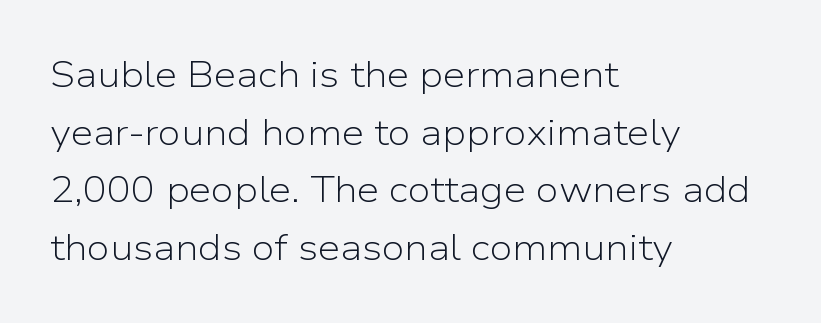
The image shows 36 px light sans-serif type, upright; set left-aligned, normal line spacing (1.6x), normal letter spacing, not underlined; low stroke contrast and a medium x-height.
